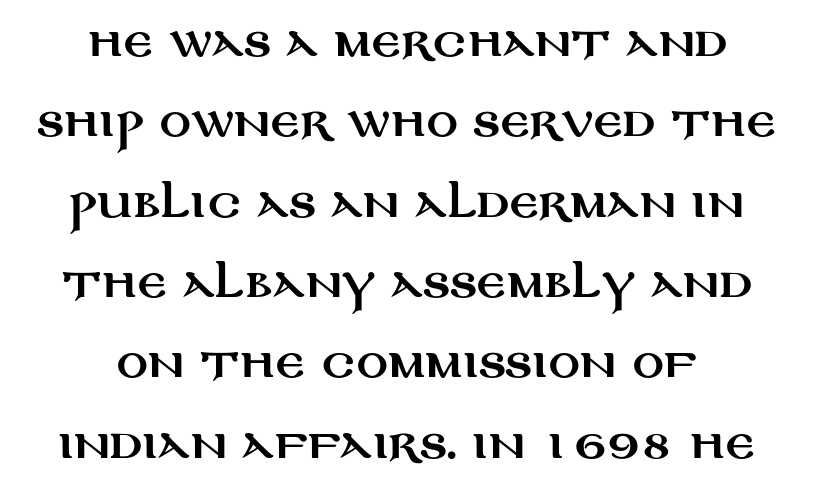
Q: Is the text italic (slanted)? A: No, it is upright.
Q: Is the typeface a serif or a sans-serif typeface? A: Sans-serif.
Q: Is the text underlined? A: No.
Q: How is the paragraph aligned? A: Centered.
Q: Is the spacing between letters normal or unusually wide? A: Normal.
Q: Is the spacing between lines tight, normal or loose? A: Loose.
Q: Width (condensed, normal, or wide)? A: Wide.
Q: Stroke contrast? A: Medium.
Q: x-height? A: Large.
Q: Monospaced? A: No.
